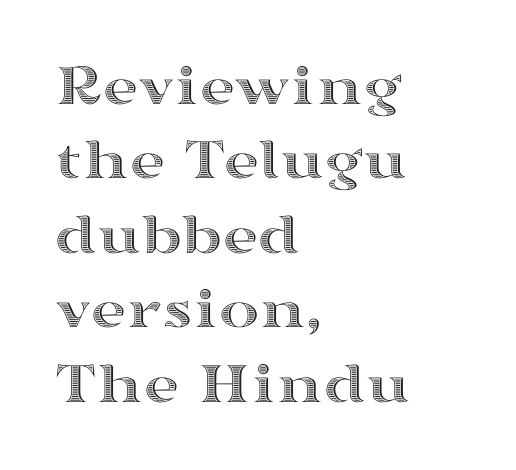
The image shows 61 px wide type, upright; set left-aligned, line spacing 1.22x, normal letter spacing, not underlined; a medium x-height.
